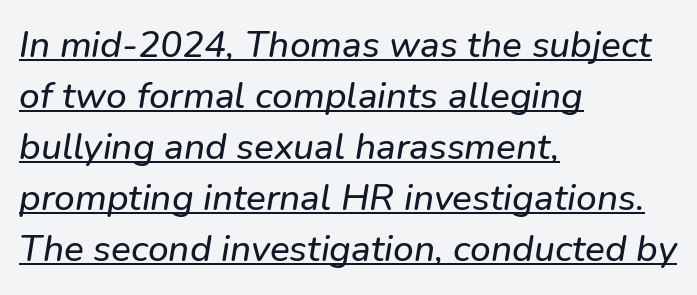
The image shows 37 px text type, italic (leaning right); set left-aligned, normal line spacing (1.38x), normal letter spacing, underlined; low stroke contrast and a medium x-height.
